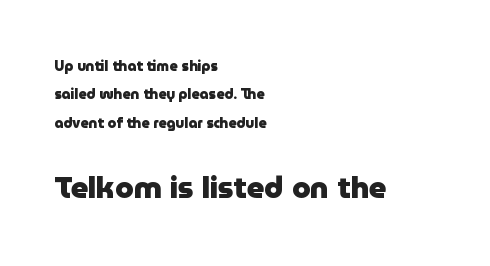
In CSS terms this would be text-align: left. The face used here has the dense, thick strokes of a bold. Think of a printed novel: that variable character pitch is what you see here. How would I describe the line gaps? Wide and relaxed. Note: smaller setting up top, larger setting below.
